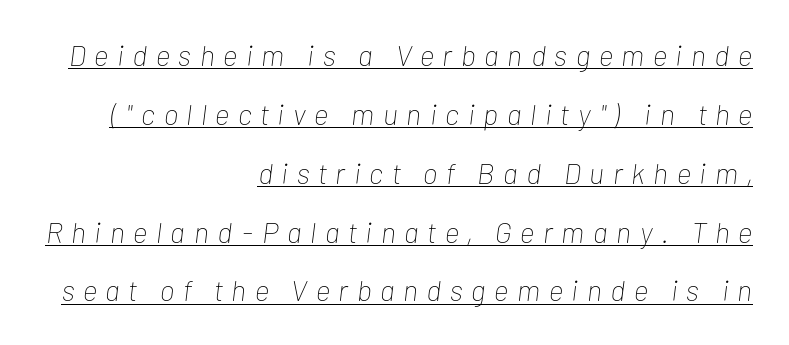
{"italic": "yes", "lean": "right", "slant_degrees": 7, "bold": "no", "weight": "thin", "width": "condensed", "stroke_contrast": "low", "x_height": "medium", "monospaced": "no", "underline": "yes", "align": "right", "line_spacing": "loose", "line_spacing_ratio": 2.03, "letter_spacing": "wide", "letter_spacing_em": 0.3, "glyph_px": 29}
